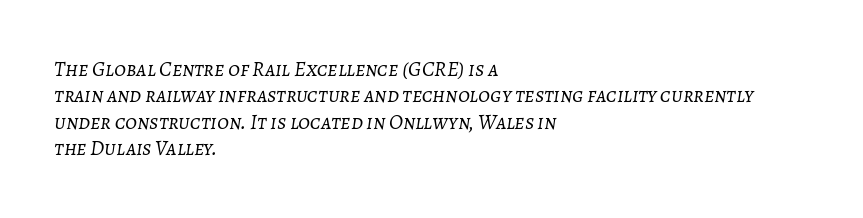
Q: Is the text bold? A: No.
Q: Is the text italic (slanted)? A: Yes, it leans right by about 7 degrees.
Q: Is the text underlined? A: No.
Q: How is the paragraph aligned? A: Left-aligned.
Q: Is the spacing between letters normal or unusually wide? A: Normal.
Q: Is the spacing between lines tight, normal or loose? A: Normal.
